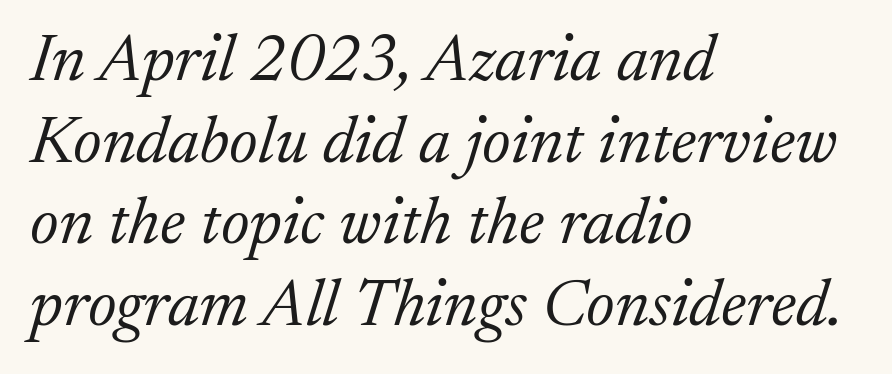
The image shows 67 px light serif type, italic (leaning right); set left-aligned, line spacing 1.22x, normal letter spacing, not underlined; low stroke contrast and a medium x-height.
